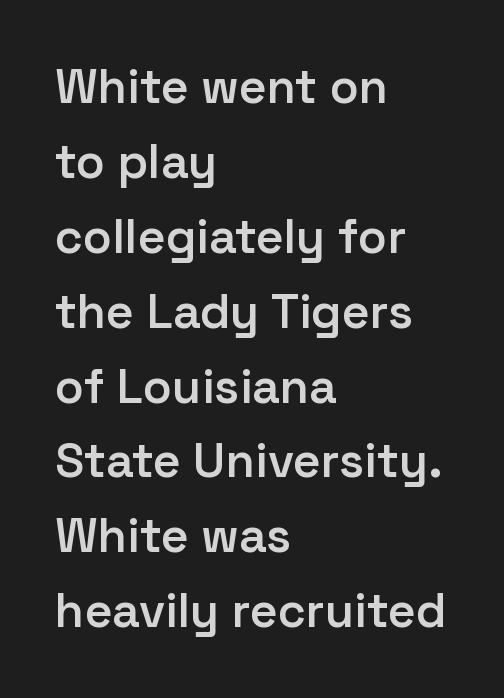
The image shows 48 px semibold sans-serif type, upright; set left-aligned, normal line spacing (1.56x), normal letter spacing, not underlined; low stroke contrast and a medium x-height.
